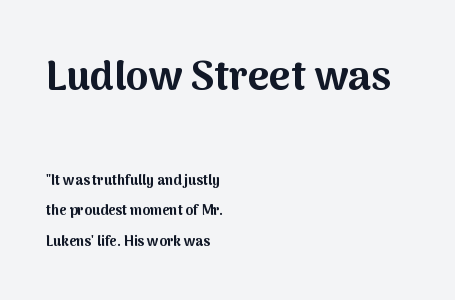
Heft: maximum for text — a bold. Each line starts at the same left margin while the right side varies. A great deal of white space separates one row of letters from the next. Tracking here is standard; glyphs follow each other at the usual distance. Descenders are the only things crossing below the line. Is this a fixed-width face? No — the glyphs have proportional, varying widths.
